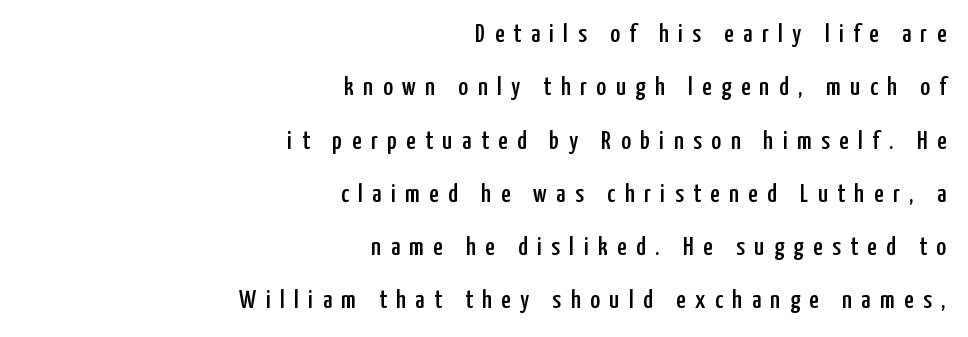
All the whitespace from short lines collects on the left. Honestly, the rows look like they've been pulled way apart. Tracking value appears strongly positive — letters spread wide. Does the lettering tilt? It doesn't — this is upright.
